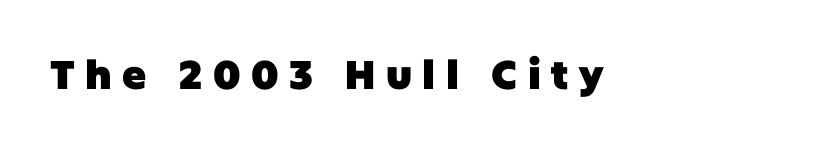
The foot of each line stays bare and open. Tall strokes in this sample are plumb rather than angled. Note the varied advance widths — an 'i' is clearly narrower than an 'm'. On the weight axis this lands at bold, roughly 700. The text was rendered using a sans face with plain stroke endings.
